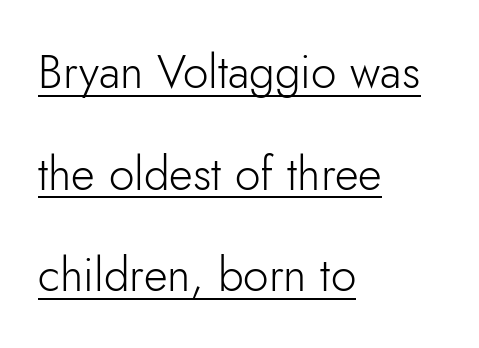
There is no visible air inserted between adjacent glyphs. Stroke thickness stays within the range of a standard reading face or lighter. Here the designer chose a conventional face with non-uniform glyph widths. Each letter's strokes conclude bluntly, with no projecting serifs.
